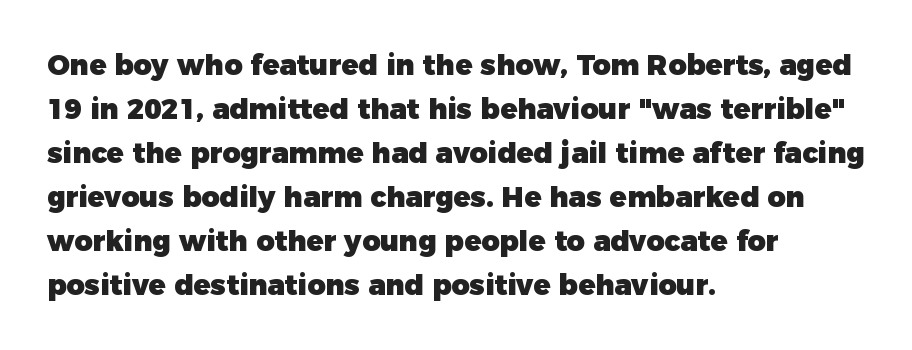
{"serif": "no", "italic": "no", "bold": "yes", "weight": "heavy", "width": "normal", "stroke_contrast": "low", "x_height": "medium", "monospaced": "no", "underline": "no", "align": "left", "line_spacing": "normal", "line_spacing_ratio": 1.57, "letter_spacing": "normal", "letter_spacing_em": 0.0, "glyph_px": 28}
